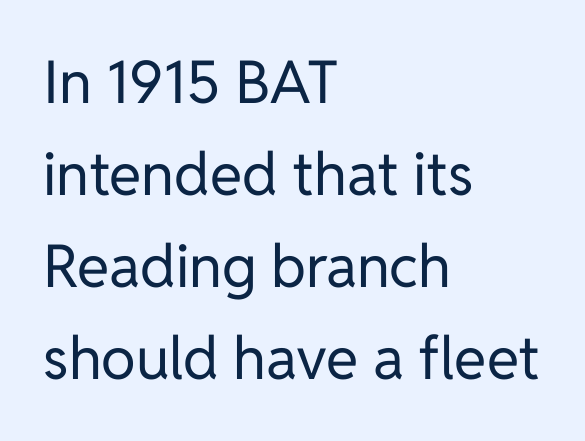
The image shows 59 px regular-weight sans-serif type, upright; set left-aligned, normal line spacing (1.56x), normal letter spacing, not underlined; low stroke contrast and a medium x-height.
